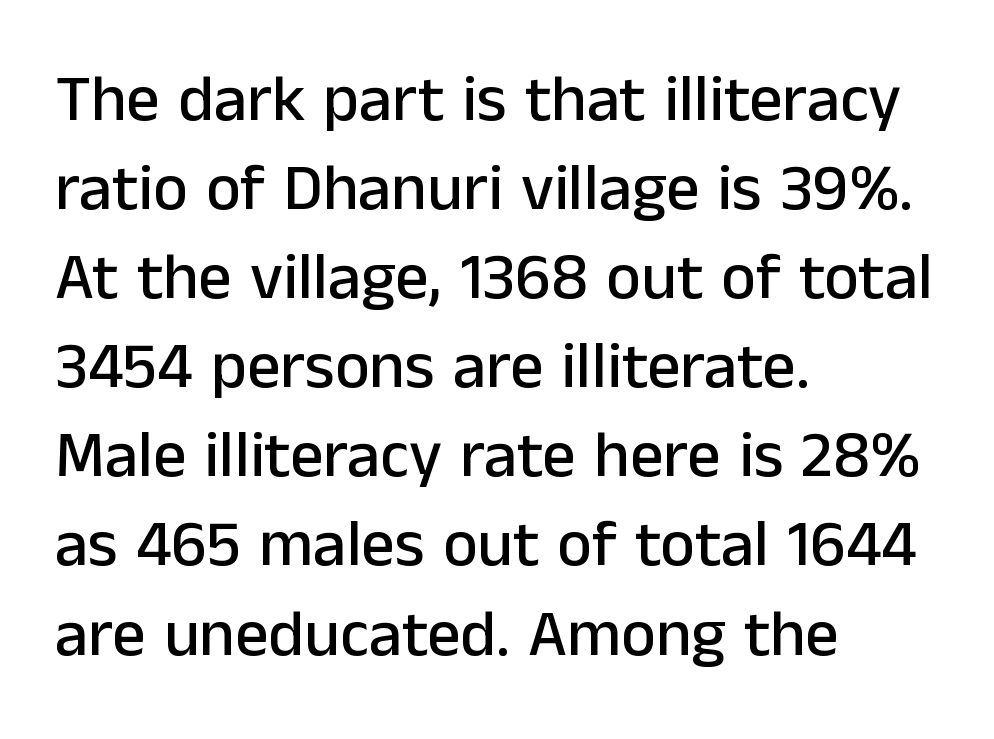
Q: Is the text italic (slanted)? A: No, it is upright.
Q: Is the typeface a serif or a sans-serif typeface? A: Sans-serif.
Q: Is the text underlined? A: No.
Q: How is the paragraph aligned? A: Left-aligned.
Q: Is the spacing between letters normal or unusually wide? A: Normal.
Q: Is the spacing between lines tight, normal or loose? A: Normal.
Q: Width (condensed, normal, or wide)? A: Normal.
Q: Stroke contrast? A: Low.
Q: x-height? A: Medium.
Q: Monospaced? A: No.
